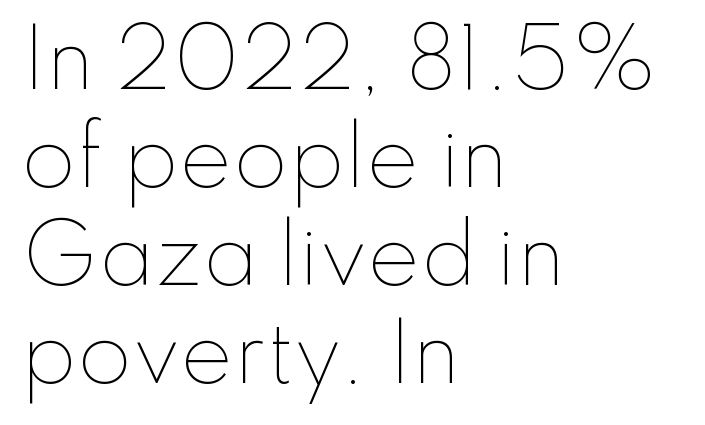
Q: Is the text bold? A: No.
Q: Is the text italic (slanted)? A: No, it is upright.
Q: Is the text underlined? A: No.
Q: How is the paragraph aligned? A: Left-aligned.
Q: Is the spacing between letters normal or unusually wide? A: Normal.
Q: Width (condensed, normal, or wide)? A: Normal.
Q: Stroke contrast? A: Low.
Q: x-height? A: Small.
Q: Monospaced? A: No.
